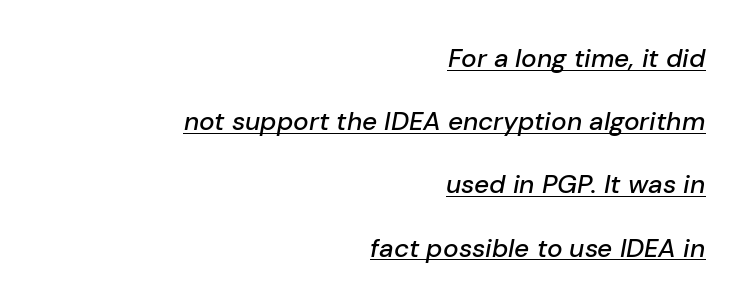
{"italic": "yes", "lean": "right", "slant_degrees": 10, "underline": "yes", "align": "right", "line_spacing": "loose", "line_spacing_ratio": 2.43, "letter_spacing": "normal", "letter_spacing_em": 0.0, "glyph_px": 26}
